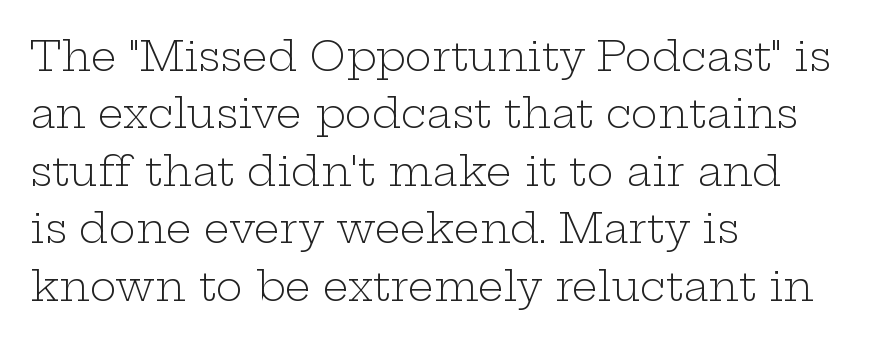
Q: Is the text bold? A: No.
Q: Is the text italic (slanted)? A: No, it is upright.
Q: Is the typeface a serif or a sans-serif typeface? A: Serif.
Q: Is the text underlined? A: No.
Q: How is the paragraph aligned? A: Left-aligned.
Q: Is the spacing between letters normal or unusually wide? A: Normal.
Q: Is the spacing between lines tight, normal or loose? A: Normal.
Q: Width (condensed, normal, or wide)? A: Wide.
Q: Stroke contrast? A: Low.
Q: x-height? A: Medium.
Q: Monospaced? A: No.
